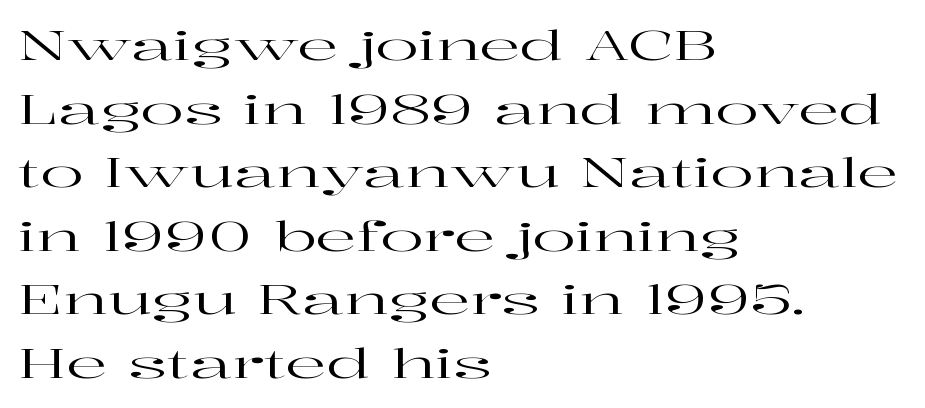
The image shows 40 px wide serif type, upright; set left-aligned, normal line spacing (1.59x), normal letter spacing, not underlined; high stroke contrast and a medium x-height.
